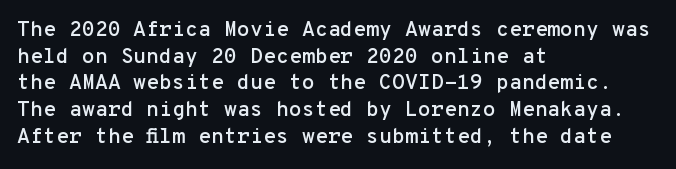
Successive baselines arrive at the customary interval. The space directly below the letters is spotless. The face used here is rendered with its standard letterfit. The rendering anchors every line to the left-hand side.
